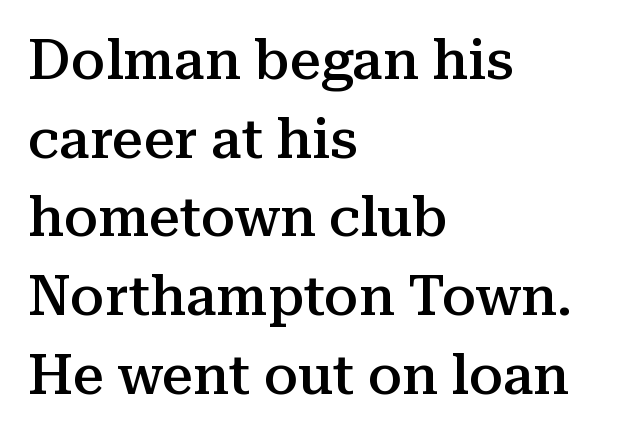
The image shows 55 px semibold serif type, upright; set left-aligned, normal line spacing (1.43x), normal letter spacing, not underlined; medium stroke contrast and a medium x-height.
